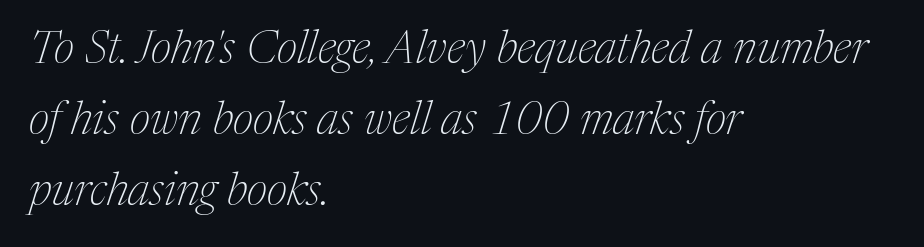
Q: Is the text bold? A: No.
Q: Is the text italic (slanted)? A: Yes, it leans right by about 17 degrees.
Q: Is the typeface a serif or a sans-serif typeface? A: Serif.
Q: Is the text underlined? A: No.
Q: How is the paragraph aligned? A: Left-aligned.
Q: Is the spacing between letters normal or unusually wide? A: Normal.
Q: Is the spacing between lines tight, normal or loose? A: Normal.
Q: Width (condensed, normal, or wide)? A: Normal.
Q: Stroke contrast? A: Medium.
Q: x-height? A: Medium.
Q: Monospaced? A: No.
